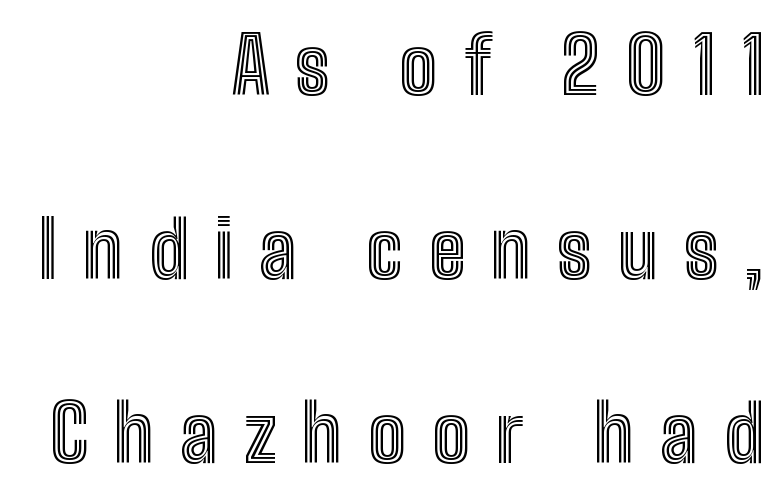
Q: Is the text italic (slanted)? A: No, it is upright.
Q: Is the text underlined? A: No.
Q: How is the paragraph aligned? A: Right-aligned.
Q: Is the spacing between letters normal or unusually wide? A: Unusually wide.
Q: Is the spacing between lines tight, normal or loose? A: Loose.
Q: Width (condensed, normal, or wide)? A: Condensed.
Q: x-height? A: Medium.
Q: Monospaced? A: No.
